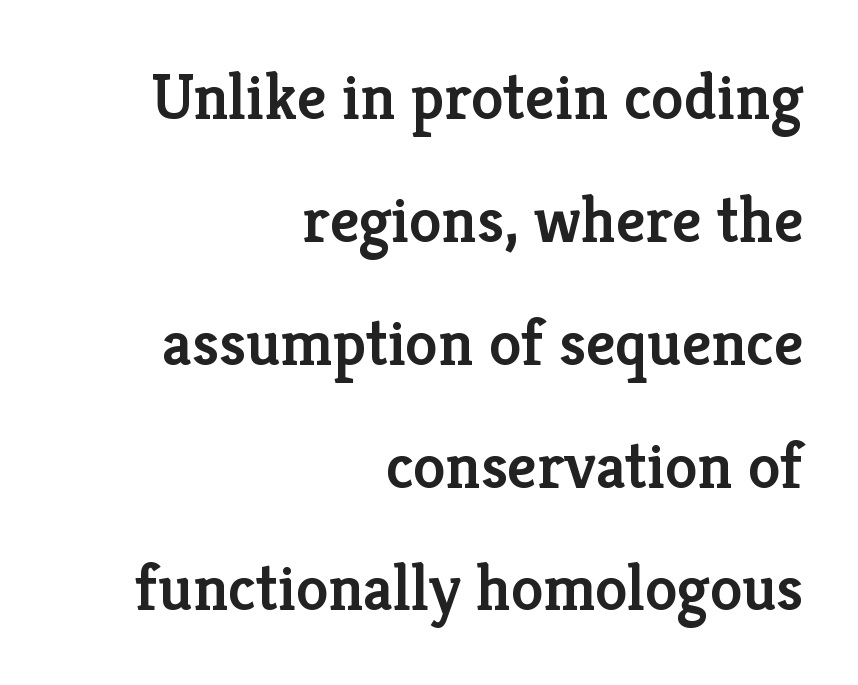
The image shows 65 px semibold serif type, upright; set right-aligned, line spacing 1.89x, normal letter spacing, not underlined; low stroke contrast and a medium x-height.
